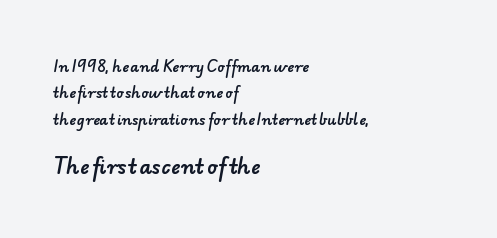
Q: Is the text underlined? A: No.
Q: How is the paragraph aligned? A: Left-aligned.
Q: Is the spacing between letters normal or unusually wide? A: Normal.
Q: Which block of text is set in a larger size, the first (top) or the second (bottom)? A: The second (bottom) one.
